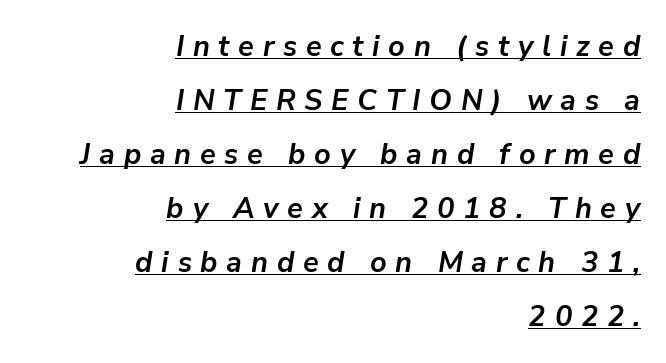
Observe the wide spacing: letters keep a clear distance from each other. Look at the stroke-to-counter ratio: heavy, a bold. The ragged edge is on the left, which tells us the setting is flush right. This is oblique type, the kind used for emphasis or titles. Has an underline been added? It has. This sample has the flowing, uneven cadence of proportional lettering.
